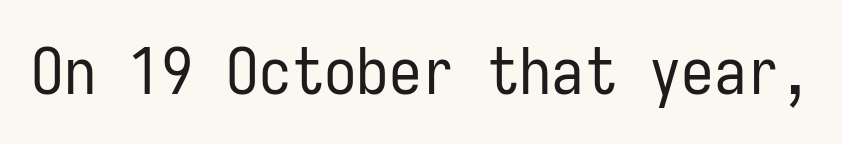
Q: Is the text bold? A: No.
Q: Is the text italic (slanted)? A: No, it is upright.
Q: Is the typeface a serif or a sans-serif typeface? A: Sans-serif.
Q: Is the text underlined? A: No.
Q: Is the spacing between letters normal or unusually wide? A: Normal.
Q: Width (condensed, normal, or wide)? A: Condensed.
Q: Stroke contrast? A: Low.
Q: x-height? A: Medium.
Q: Monospaced? A: Yes.
